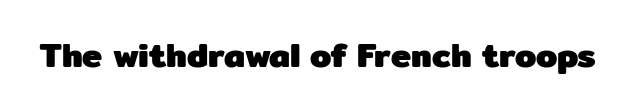
The image shows 34 px heavy sans-serif type, upright; set normal letter spacing, not underlined; low stroke contrast and a medium x-height.
